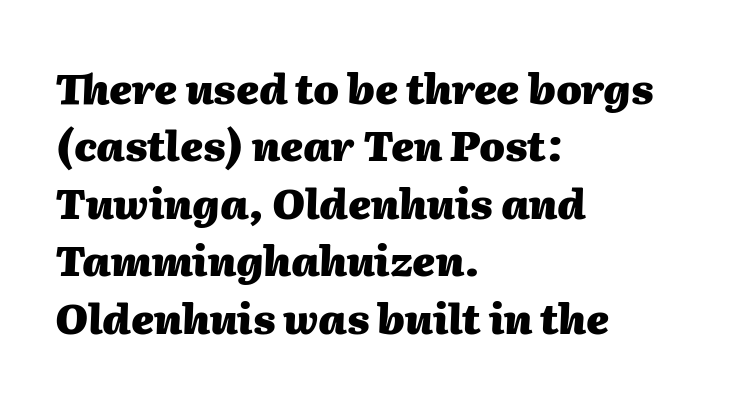
The rendering keeps characters at their native spacing. Words float on clear page, feet unadorned. You could not count columns in this text — the font is proportionally spaced. Compared with typical paragraphs, the rows here are spaced about the same. The passage shown is emphatically bold.
